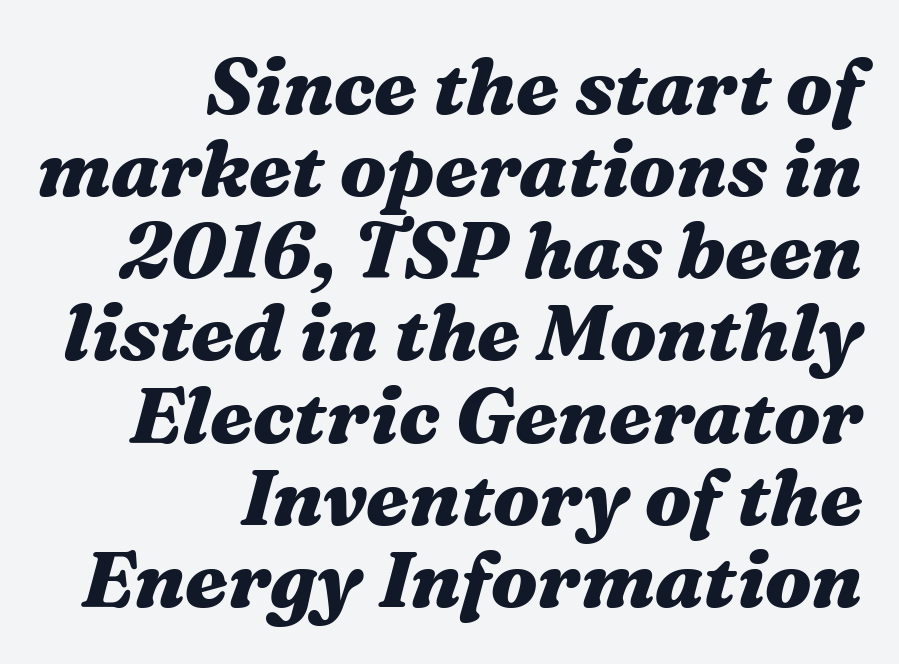
The image shows 79 px heavy, wide type, italic (leaning right); set right-aligned, tight line spacing (1.04x), normal letter spacing, not underlined; medium stroke contrast and a medium x-height.
